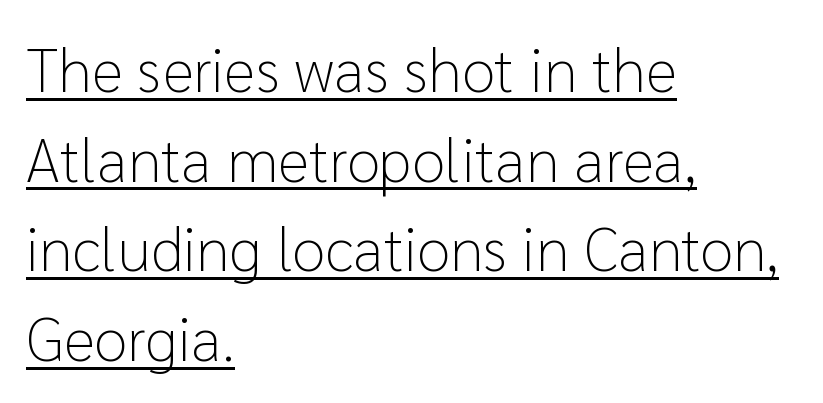
Q: Is the text bold? A: No.
Q: Is the text italic (slanted)? A: No, it is upright.
Q: Is the typeface a serif or a sans-serif typeface? A: Sans-serif.
Q: Is the text underlined? A: Yes.
Q: How is the paragraph aligned? A: Left-aligned.
Q: Is the spacing between letters normal or unusually wide? A: Normal.
Q: Is the spacing between lines tight, normal or loose? A: Normal.
Q: Width (condensed, normal, or wide)? A: Normal.
Q: Stroke contrast? A: Low.
Q: x-height? A: Medium.
Q: Monospaced? A: No.
